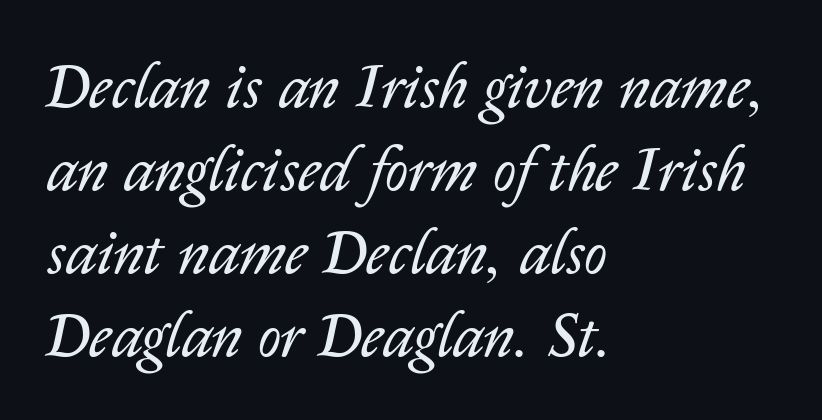
Q: Is the text bold? A: No.
Q: Is the text italic (slanted)? A: Yes, it leans right by about 14 degrees.
Q: Is the text underlined? A: No.
Q: How is the paragraph aligned? A: Left-aligned.
Q: Is the spacing between letters normal or unusually wide? A: Normal.
Q: Is the spacing between lines tight, normal or loose? A: Normal.
Q: Width (condensed, normal, or wide)? A: Normal.
Q: Stroke contrast? A: Low.
Q: x-height? A: Medium.
Q: Monospaced? A: No.
